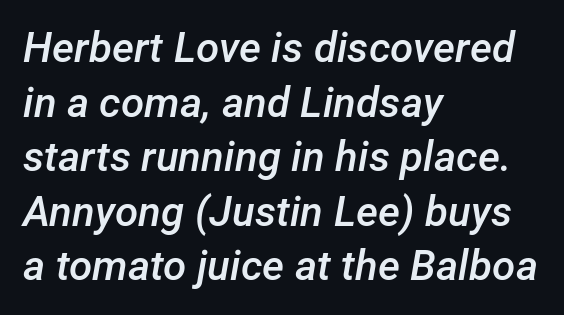
Q: Is the text bold? A: Semi-bold.
Q: Is the text italic (slanted)? A: Yes, it leans right by about 12 degrees.
Q: Is the text underlined? A: No.
Q: How is the paragraph aligned? A: Left-aligned.
Q: Is the spacing between letters normal or unusually wide? A: Normal.
Q: Is the spacing between lines tight, normal or loose? A: Normal.
Q: Width (condensed, normal, or wide)? A: Normal.
Q: Stroke contrast? A: Low.
Q: x-height? A: Medium.
Q: Monospaced? A: No.
